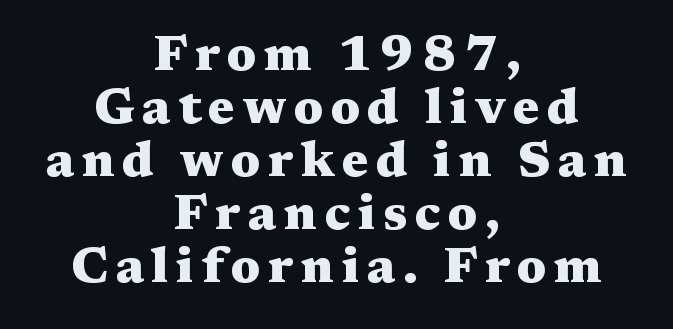
{"serif": "yes", "italic": "no", "bold": "yes", "weight": "heavy", "width": "wide", "stroke_contrast": "medium", "x_height": "medium", "monospaced": "no", "underline": "no", "align": "center", "line_spacing": "tight", "line_spacing_ratio": 1.06, "glyph_px": 50}
